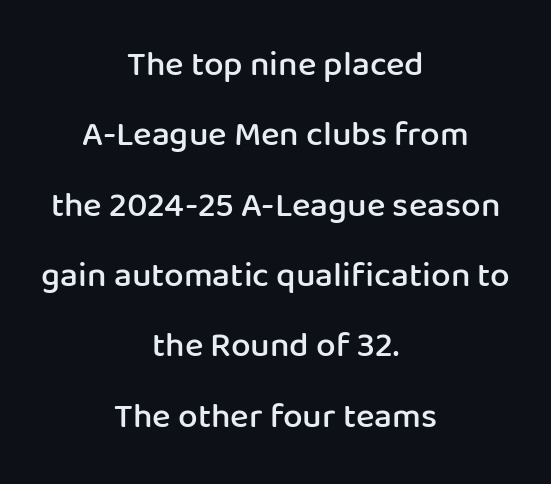
Q: Is the text bold? A: Semi-bold.
Q: Is the text italic (slanted)? A: No, it is upright.
Q: Is the typeface a serif or a sans-serif typeface? A: Sans-serif.
Q: Is the text underlined? A: No.
Q: How is the paragraph aligned? A: Centered.
Q: Is the spacing between letters normal or unusually wide? A: Normal.
Q: Is the spacing between lines tight, normal or loose? A: Loose.
Q: Width (condensed, normal, or wide)? A: Normal.
Q: Stroke contrast? A: Low.
Q: x-height? A: Medium.
Q: Monospaced? A: No.
